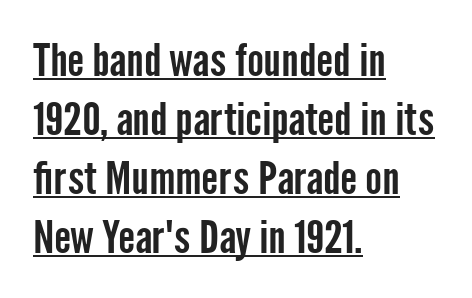
{"serif": "no", "italic": "no", "width": "condensed", "stroke_contrast": "low", "x_height": "medium", "monospaced": "no", "underline": "yes", "align": "left", "line_spacing": "normal", "line_spacing_ratio": 1.31, "letter_spacing": "normal", "letter_spacing_em": 0.0, "glyph_px": 45}
